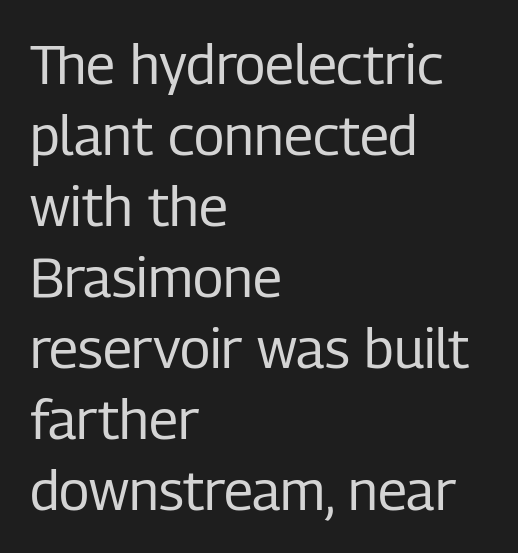
This sample uses a sans-serif face. Compared with a typical body face, this is equally light or lighter still. The letters stand upright; this is a roman face. The rendering uses natural spacing where letterforms have individual widths. Decoration check: the copy has no underline.
